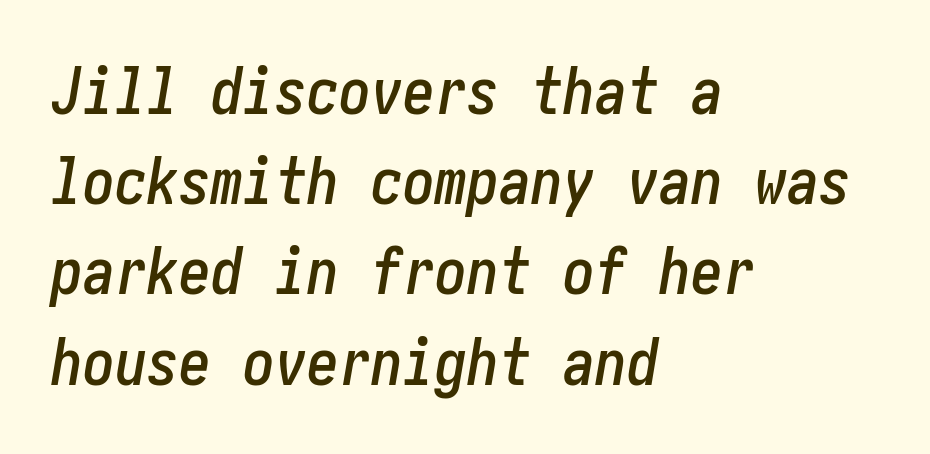
The image shows 64 px condensed type, italic (leaning right); set left-aligned, normal line spacing (1.41x), normal letter spacing, not underlined; low stroke contrast and a medium x-height.
